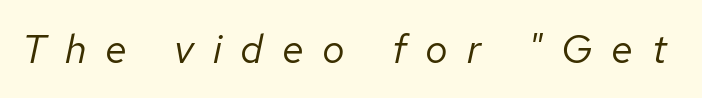
Lines of text with bare space underneath. Look at the tracking — it's clearly loosened, letters drifting apart. The weight tops out at a normal text grade. Slant detected: the letters are inclined. Proportional: the letters do not fall into vertical columns.
